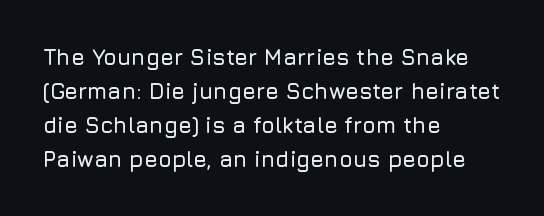
The image shows 22 px text type, upright; set left-aligned, normal line spacing (1.55x), normal letter spacing, not underlined.
